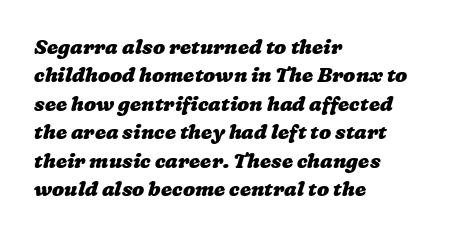
No extra tracking has been applied to these lines. Reading down the block, your eye returns to a fixed left position each line. Whoever set this chose a conventional vertical rhythm. Emphasis by weight is at full strength: bold.
